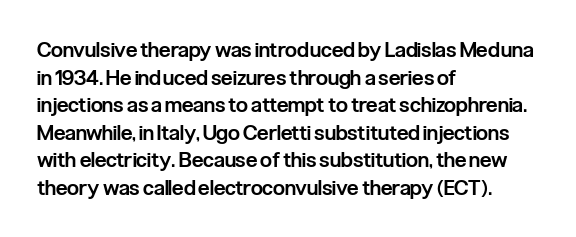
This sample uses plain, unmodified letter spacing. The foot of each line stays bare and open. The leading is moderate, giving the passage an even texture. A somewhat darkened texture: the type is semibold rather than bold.
